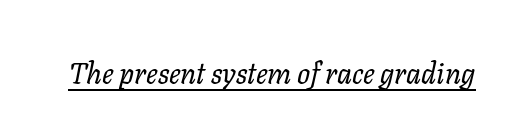
Q: Is the text bold? A: No.
Q: Is the text italic (slanted)? A: Yes, it leans right by about 11 degrees.
Q: Is the text underlined? A: Yes.
Q: Is the spacing between letters normal or unusually wide? A: Normal.
Q: Width (condensed, normal, or wide)? A: Normal.
Q: Stroke contrast? A: Low.
Q: x-height? A: Medium.
Q: Monospaced? A: No.
